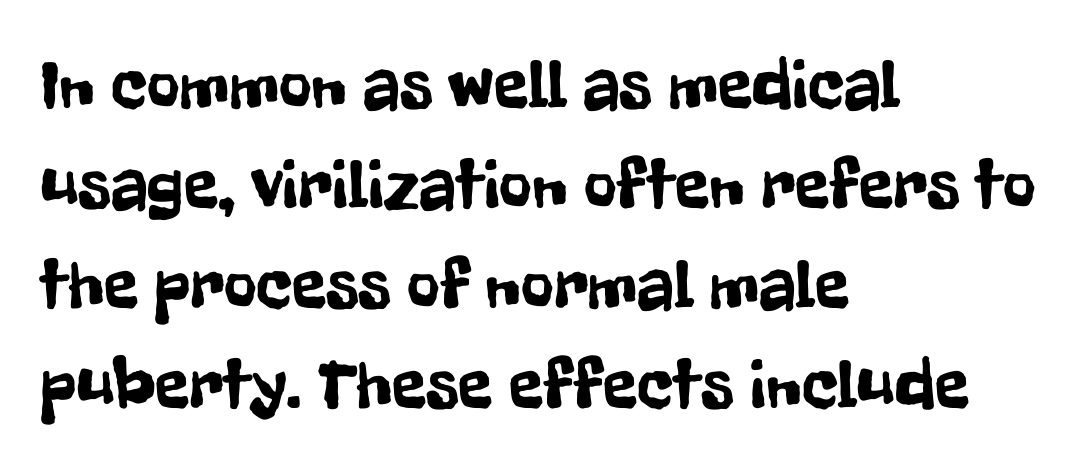
{"serif": "no", "italic": "no", "width": "condensed", "stroke_contrast": "low", "x_height": "medium", "monospaced": "no", "underline": "no", "align": "left", "line_spacing": "normal", "line_spacing_ratio": 1.41, "letter_spacing": "normal", "letter_spacing_em": 0.0, "glyph_px": 71}
